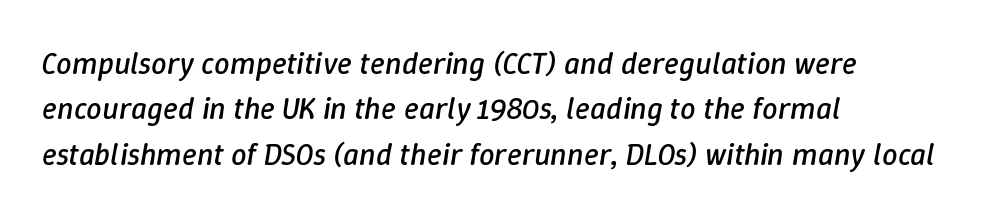
The image shows 31 px regular-weight type, italic (leaning right); set left-aligned, normal line spacing (1.46x), normal letter spacing, not underlined; low stroke contrast and a medium x-height.
